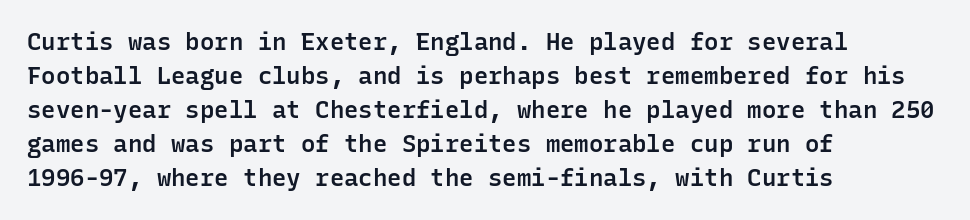
{"italic": "no", "bold": "semi", "underline": "no", "align": "left", "line_spacing": "normal", "line_spacing_ratio": 1.42, "letter_spacing": "normal", "letter_spacing_em": 0.0, "glyph_px": 24}
